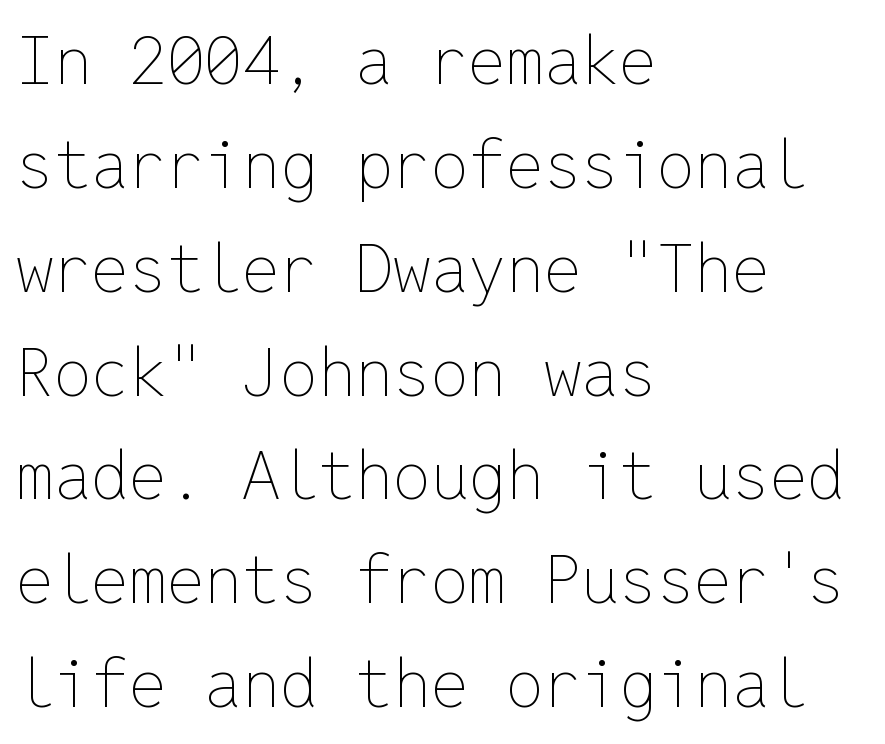
{"italic": "no", "bold": "no", "weight": "thin", "width": "normal", "stroke_contrast": "low", "x_height": "medium", "monospaced": "yes", "underline": "no", "align": "left", "line_spacing": "normal", "line_spacing_ratio": 1.55, "letter_spacing": "normal", "letter_spacing_em": 0.0, "glyph_px": 67}
